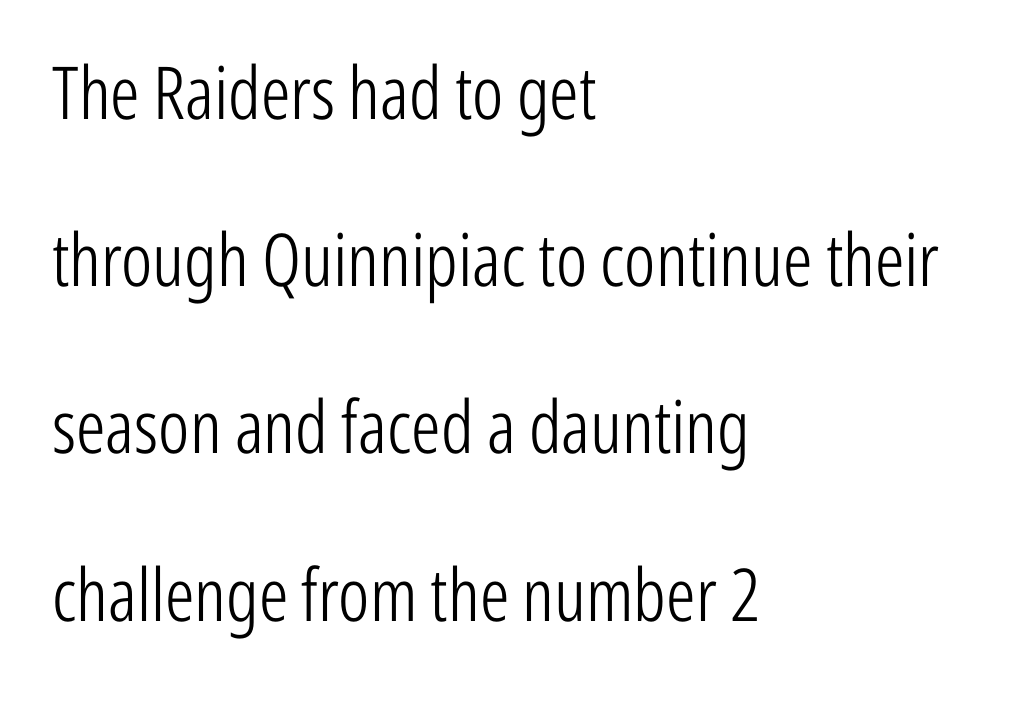
You could not count columns in this text — the font is proportionally spaced. The rendering keeps characters at their native spacing. Compared with a centered layout, this one pins lines to the left instead. Grotesque or geometric, the face here clearly has no serifs. Does the leading feel generous? Absolutely, it's lavish.
